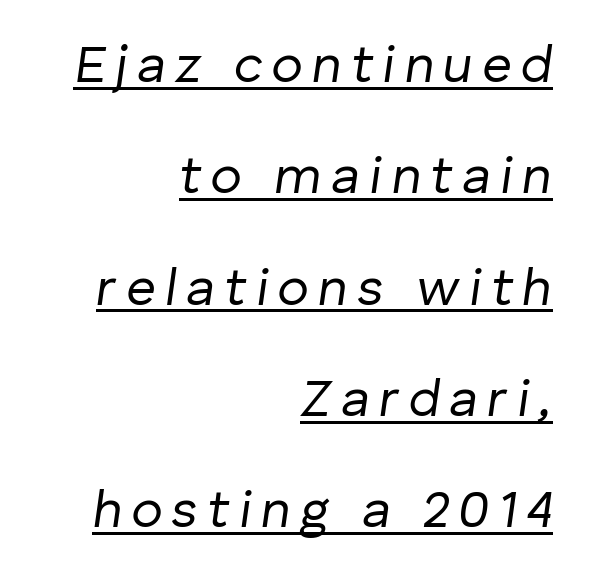
{"italic": "yes", "lean": "right", "slant_degrees": 8, "bold": "no", "weight": "regular", "width": "normal", "stroke_contrast": "low", "x_height": "medium", "monospaced": "no", "underline": "yes", "align": "right", "line_spacing": "loose", "line_spacing_ratio": 2.14, "glyph_px": 52}
